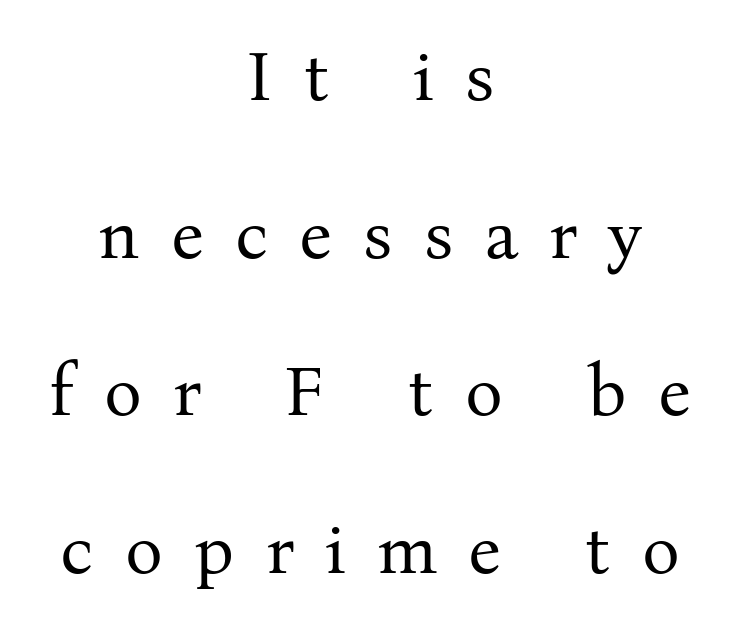
{"serif": "yes", "italic": "no", "bold": "no", "weight": "regular", "width": "normal", "stroke_contrast": "medium", "x_height": "medium", "monospaced": "no", "underline": "no", "align": "center", "line_spacing": "loose", "line_spacing_ratio": 2.22, "letter_spacing": "wide", "letter_spacing_em": 0.44, "glyph_px": 71}
